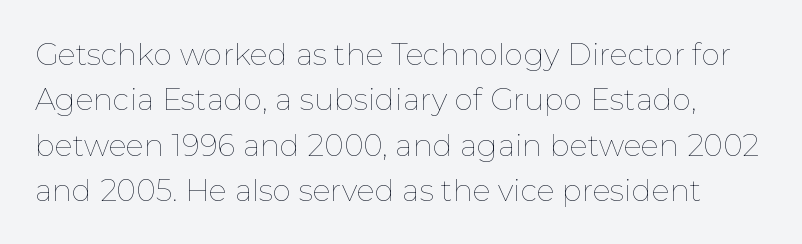
The image shows 30 px thin type, upright; set normal line spacing (1.51x), normal letter spacing, not underlined; low stroke contrast and a medium x-height.
